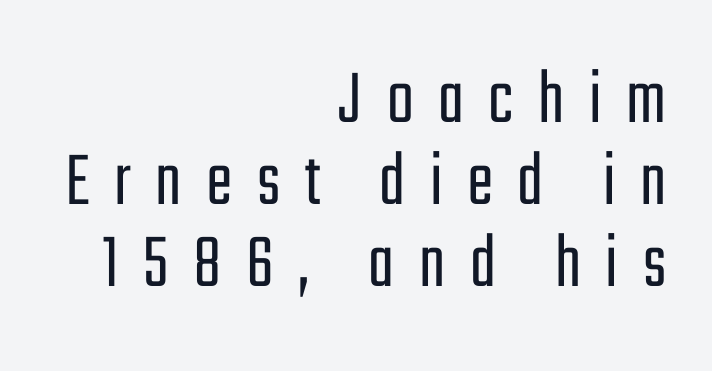
The image shows 79 px light, condensed sans-serif type, upright; set right-aligned, tight line spacing (1.04x), unusually wide letter spacing (+0.31 em), not underlined; low stroke contrast and a medium x-height.
